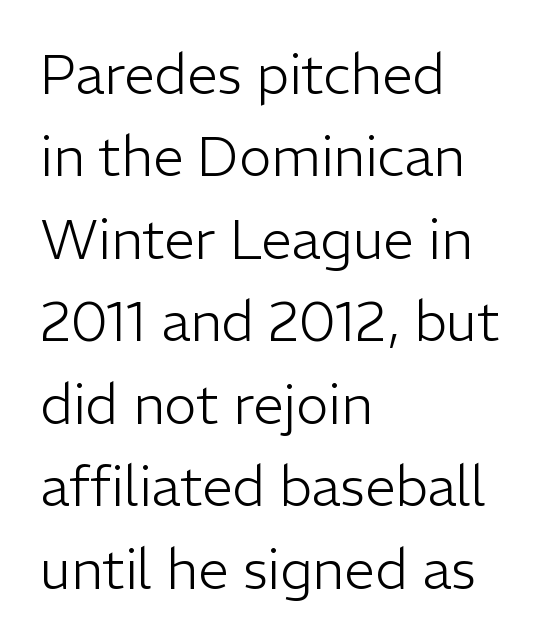
A typesetter would call this zero additional tracking. No chunkiness to these letters — they're not bold. The lines sit at an ordinary, default distance from one another. The typography opts for an upright posture over an oblique one.
